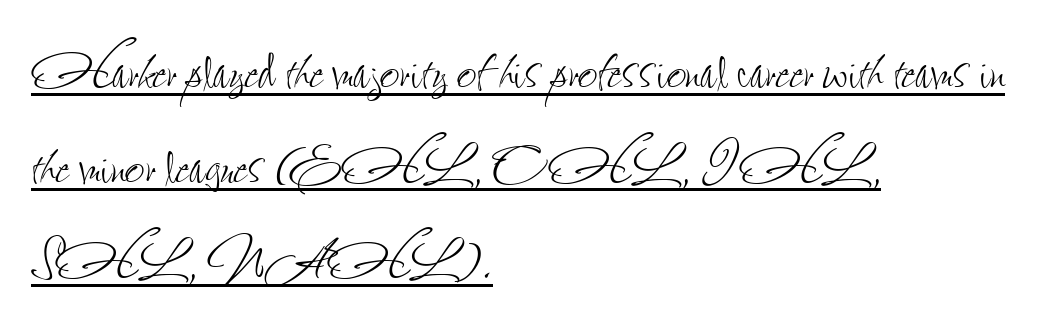
How would I describe the line gaps? Plain and ordinary. The rendered words wear a rule along their underside. The passage shown is typed in a proportional face where columns would drift. These lines are set flush left with a ragged right edge.
